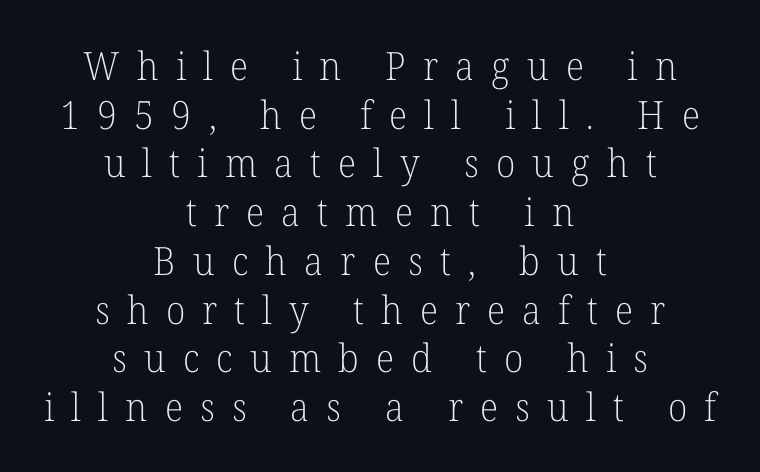
Q: Is the text bold? A: No.
Q: Is the text italic (slanted)? A: No, it is upright.
Q: Is the typeface a serif or a sans-serif typeface? A: Serif.
Q: Is the text underlined? A: No.
Q: How is the paragraph aligned? A: Centered.
Q: Is the spacing between letters normal or unusually wide? A: Unusually wide.
Q: Is the spacing between lines tight, normal or loose? A: Normal.
Q: Width (condensed, normal, or wide)? A: Normal.
Q: Stroke contrast? A: Low.
Q: x-height? A: Medium.
Q: Monospaced? A: No.
